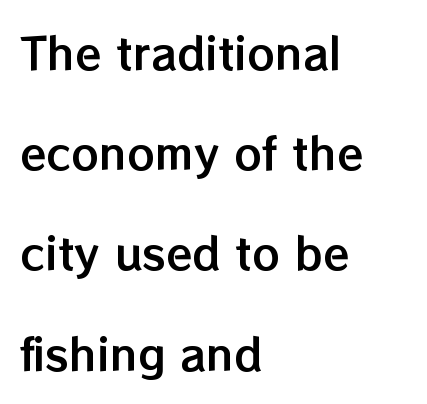
{"italic": "no", "width": "normal", "stroke_contrast": "low", "x_height": "medium", "monospaced": "no", "underline": "no", "align": "left", "line_spacing": "loose", "line_spacing_ratio": 2.33, "letter_spacing": "normal", "letter_spacing_em": 0.0, "glyph_px": 43}
